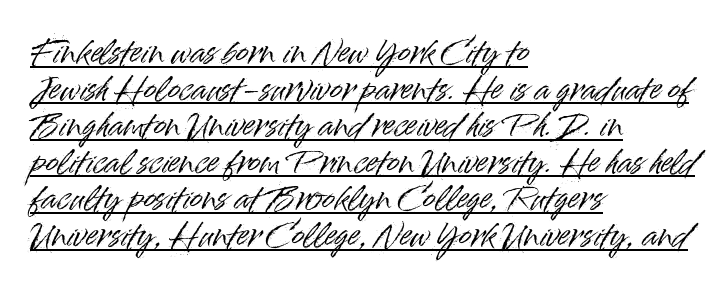
Q: Is the text italic (slanted)? A: Yes.
Q: Is the typeface a serif or a sans-serif typeface? A: Sans-serif.
Q: Is the text underlined? A: Yes.
Q: How is the paragraph aligned? A: Left-aligned.
Q: Is the spacing between letters normal or unusually wide? A: Normal.
Q: Width (condensed, normal, or wide)? A: Normal.
Q: Stroke contrast? A: High.
Q: x-height? A: Small.
Q: Monospaced? A: No.
